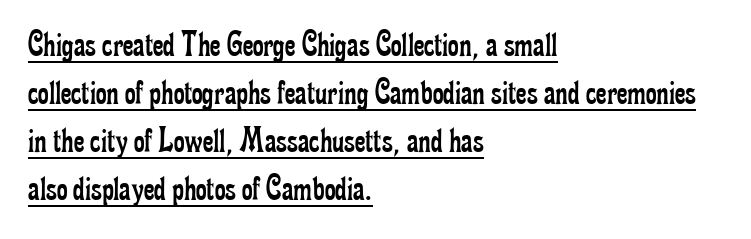
{"serif": "yes", "italic": "no", "bold": "no", "weight": "regular", "width": "condensed", "stroke_contrast": "low", "x_height": "small", "monospaced": "no", "underline": "yes", "align": "left", "line_spacing": "normal", "line_spacing_ratio": 1.3, "letter_spacing": "normal", "letter_spacing_em": 0.0, "glyph_px": 37}
